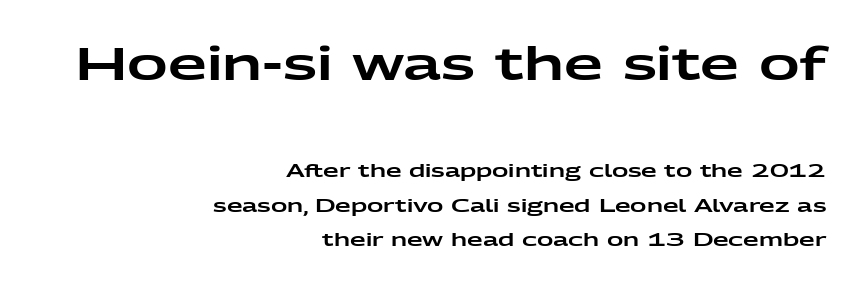
The image shows 45 px wide sans-serif type, upright; set right-aligned, loose line spacing (1.93x), normal letter spacing, not underlined; the first (top) block is 2.5x larger; low stroke contrast and a medium x-height.
